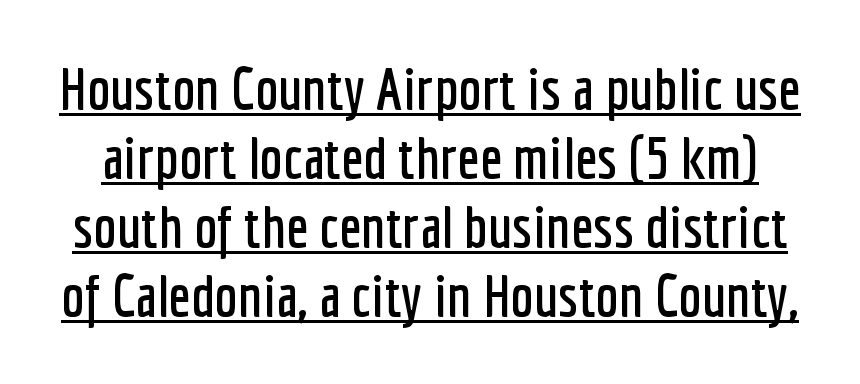
The passage shown has conventional tracking throughout. Note the varied advance widths — an 'i' is clearly narrower than an 'm'. Italic? Not at all — the glyphs are vertical. Each line of the rendering has a horizontal stroke beneath the glyphs. A sans-serif font was chosen for this passage.
